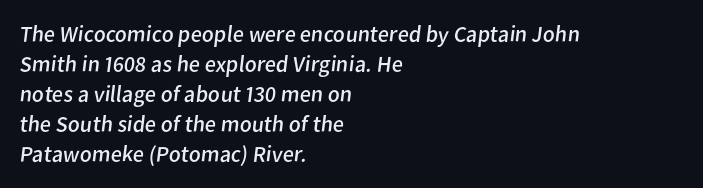
The image shows 23 px text type; set left-aligned, normal line spacing (1.3x), normal letter spacing, not underlined.
